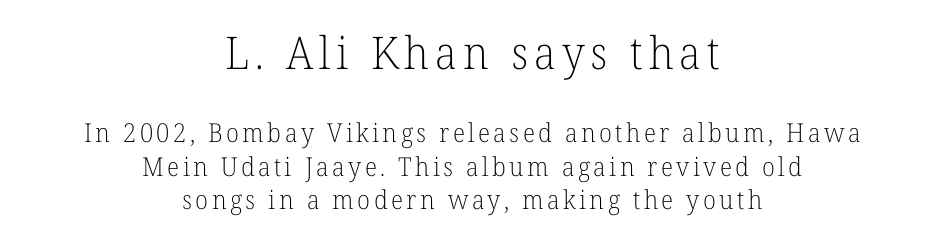
The image shows 45 px light serif type, upright; set centered, normal line spacing (1.29x), not underlined; the first (top) block is 1.73x larger; low stroke contrast and a medium x-height.
